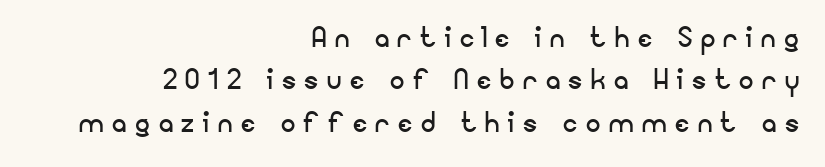
Q: Is the text bold? A: No.
Q: Is the text italic (slanted)? A: No, it is upright.
Q: Is the typeface a serif or a sans-serif typeface? A: Sans-serif.
Q: Is the text underlined? A: No.
Q: How is the paragraph aligned? A: Right-aligned.
Q: Is the spacing between letters normal or unusually wide? A: Unusually wide.
Q: Width (condensed, normal, or wide)? A: Normal.
Q: Stroke contrast? A: Low.
Q: x-height? A: Small.
Q: Monospaced? A: No.
